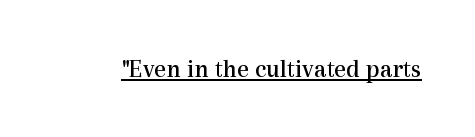
The image shows 26 px text type, upright; set normal letter spacing, underlined.
